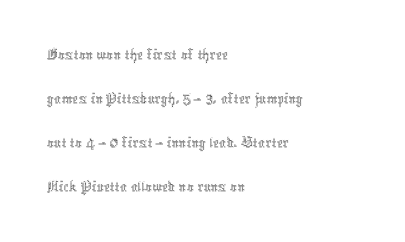
The image shows 34 px thin, condensed type, upright; set left-aligned, normal line spacing (1.29x), normal letter spacing, not underlined; a medium x-height.
